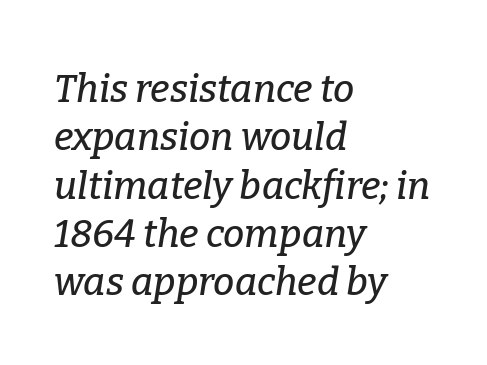
The image shows 38 px serif type, italic (leaning right); set left-aligned, normal line spacing (1.27x), normal letter spacing, not underlined; low stroke contrast and a medium x-height.
